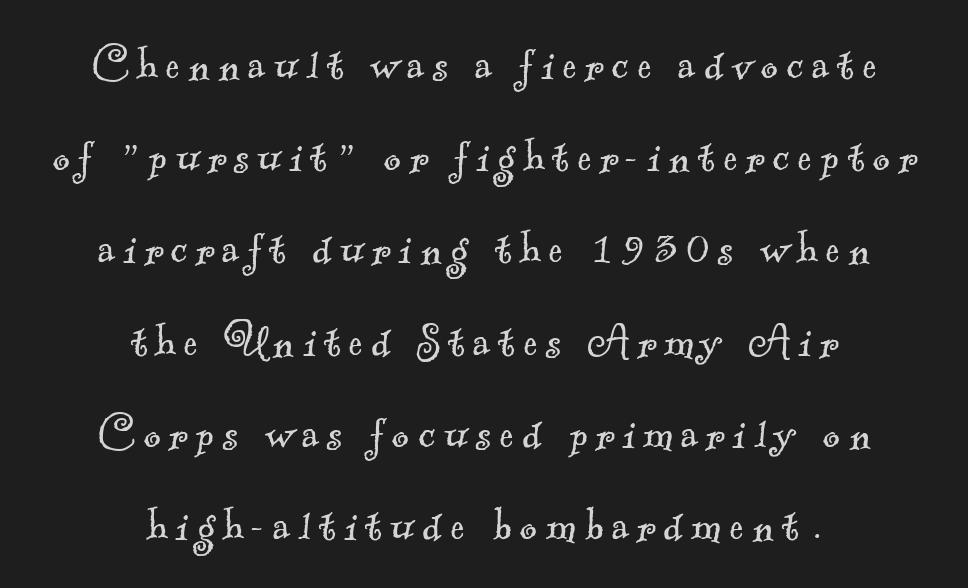
The image shows 53 px light serif type; set centered, line spacing 1.74x, not underlined; a small x-height.
